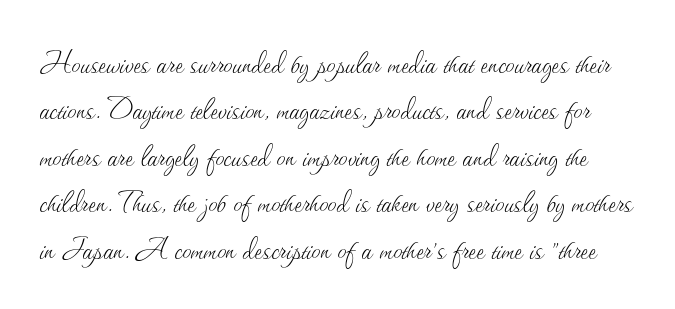
Q: Is the text bold? A: No.
Q: Is the text italic (slanted)? A: Yes.
Q: Is the text underlined? A: No.
Q: Is the spacing between letters normal or unusually wide? A: Normal.
Q: Is the spacing between lines tight, normal or loose? A: Normal.
Q: Width (condensed, normal, or wide)? A: Normal.
Q: Stroke contrast? A: Medium.
Q: x-height? A: Small.
Q: Monospaced? A: No.
